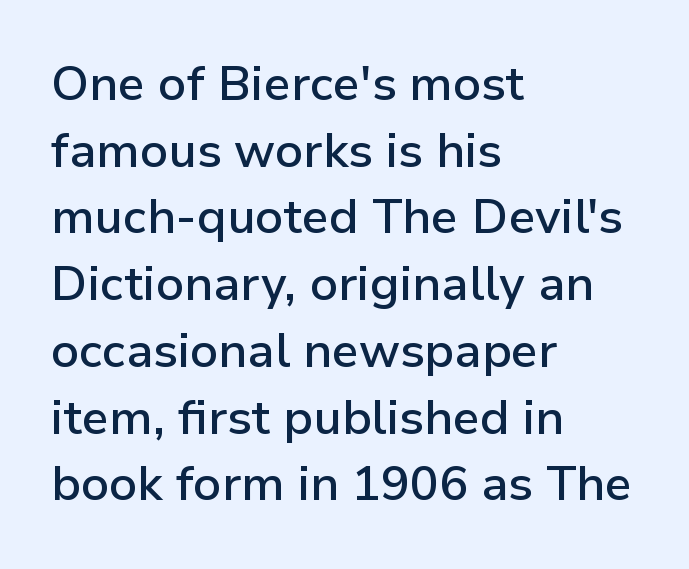
The image shows 48 px semibold sans-serif type, upright; set left-aligned, normal line spacing (1.39x), normal letter spacing, not underlined; low stroke contrast and a medium x-height.
